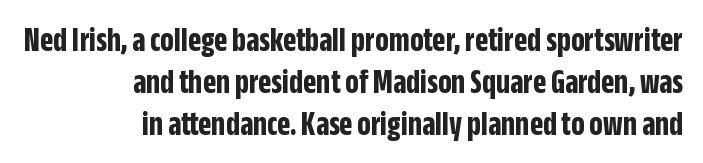
{"serif": "no", "italic": "no", "bold": "yes", "weight": "bold", "width": "condensed", "stroke_contrast": "low", "x_height": "large", "monospaced": "no", "underline": "no", "align": "right", "line_spacing_ratio": 1.24, "letter_spacing": "normal", "letter_spacing_em": 0.0, "glyph_px": 34}
